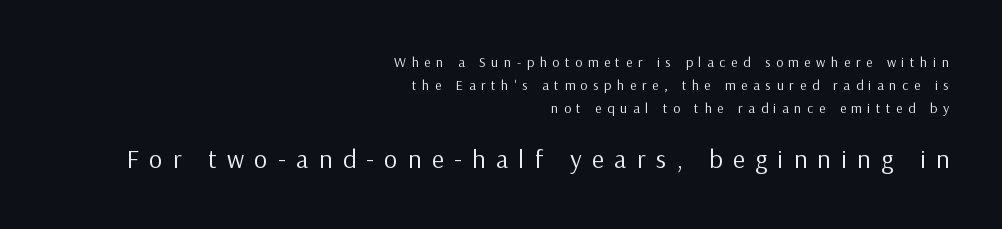
The font sits on the lighter half of the weight spectrum, regular included. The block of text has a typical density, with ordinary space between rows. The glyphs are unaccompanied by any horizontal stroke below them. Every row of glyphs terminates at an identical x-position on the right.
